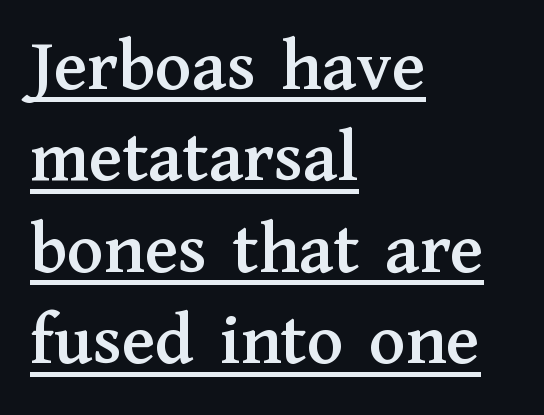
Q: Is the text italic (slanted)? A: No, it is upright.
Q: Is the typeface a serif or a sans-serif typeface? A: Serif.
Q: Is the text underlined? A: Yes.
Q: How is the paragraph aligned? A: Left-aligned.
Q: Is the spacing between letters normal or unusually wide? A: Normal.
Q: Width (condensed, normal, or wide)? A: Normal.
Q: Stroke contrast? A: Medium.
Q: x-height? A: Medium.
Q: Monospaced? A: No.
